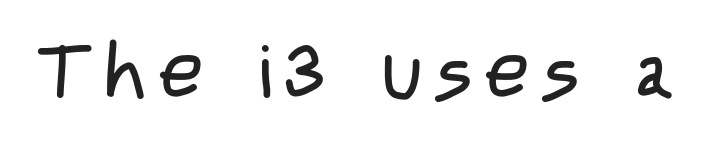
Font category for this specimen: sans-serif. The rendering uses natural spacing where letterforms have individual widths. The passage shown is not underscored anywhere. The letterforms sit at book weight or below.
